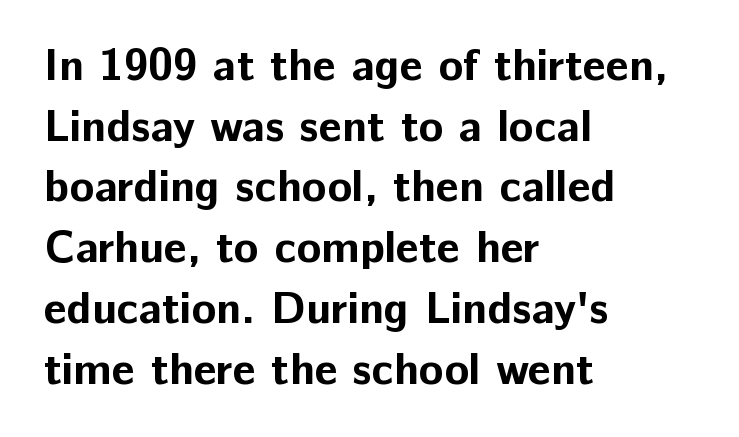
{"serif": "no", "italic": "no", "bold": "yes", "weight": "bold", "width": "normal", "stroke_contrast": "low", "x_height": "medium", "monospaced": "no", "underline": "no", "align": "left", "line_spacing": "normal", "line_spacing_ratio": 1.35, "letter_spacing": "normal", "letter_spacing_em": 0.0, "glyph_px": 45}
